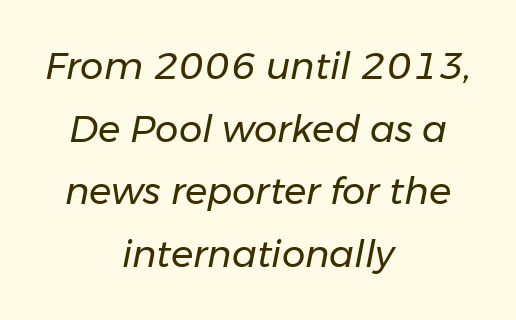
{"italic": "yes", "lean": "right", "slant_degrees": 11, "bold": "no", "weight": "regular", "width": "normal", "stroke_contrast": "low", "x_height": "medium", "monospaced": "no", "underline": "no", "align": "center", "line_spacing": "normal", "line_spacing_ratio": 1.69, "letter_spacing": "normal", "letter_spacing_em": 0.0, "glyph_px": 37}
